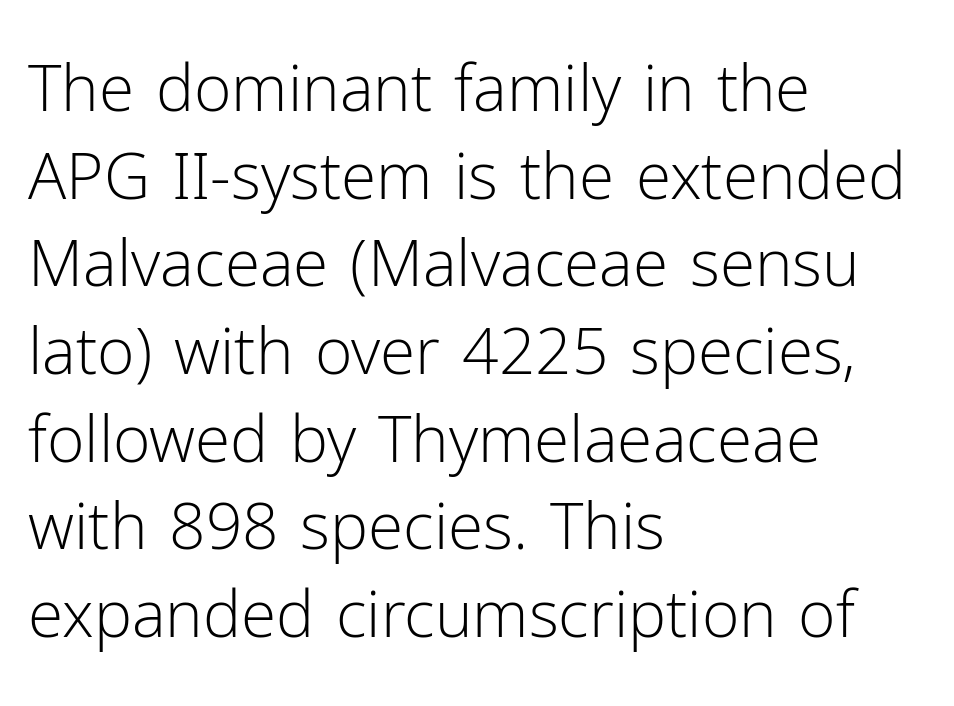
Just letters on the line, the space beneath them empty. Is this a fixed-width face? No — the glyphs have proportional, varying widths. The rendering anchors every line to the left-hand side. The block of text has a typical density, with ordinary space between rows. Students, note that the glyphs here touch the page at normal intervals. Compared with a typical body face, this is equally light or lighter still.
